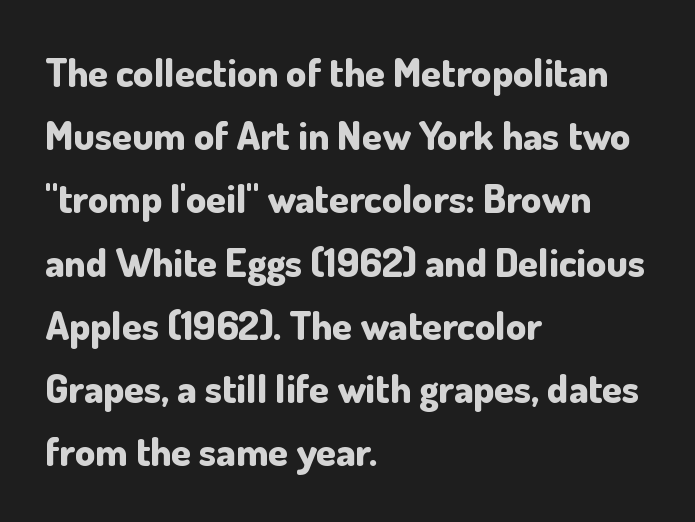
Q: Is the text bold? A: Yes.
Q: Is the text italic (slanted)? A: No, it is upright.
Q: Is the typeface a serif or a sans-serif typeface? A: Sans-serif.
Q: Is the text underlined? A: No.
Q: How is the paragraph aligned? A: Left-aligned.
Q: Is the spacing between letters normal or unusually wide? A: Normal.
Q: Is the spacing between lines tight, normal or loose? A: Normal.
Q: Width (condensed, normal, or wide)? A: Normal.
Q: Stroke contrast? A: Low.
Q: x-height? A: Small.
Q: Monospaced? A: No.
